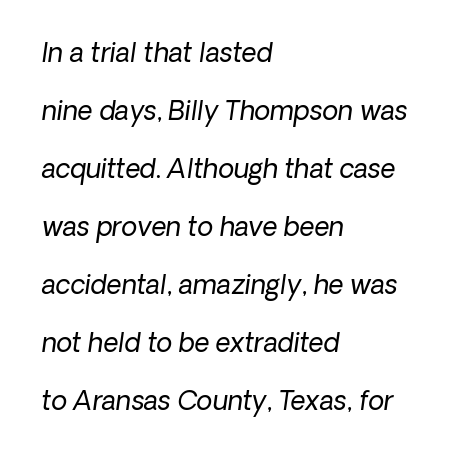
The image shows 26 px text type; set left-aligned, loose line spacing (2.23x), normal letter spacing, not underlined.
